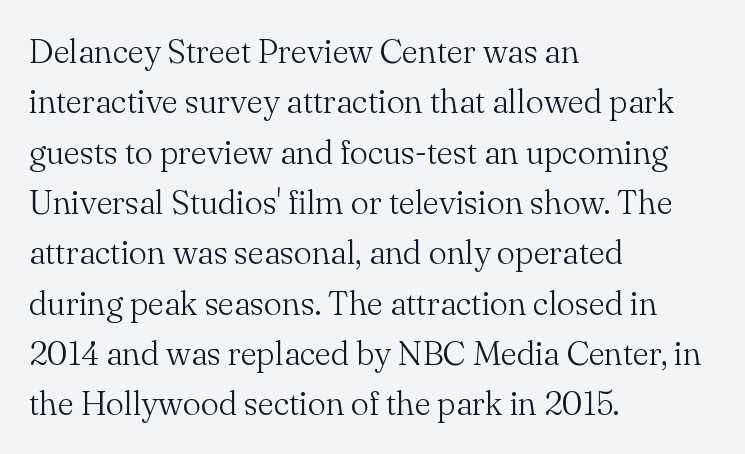
{"serif": "yes", "italic": "no", "bold": "no", "weight": "light", "width": "normal", "stroke_contrast": "medium", "x_height": "small", "monospaced": "no", "underline": "no", "align": "left", "line_spacing": "normal", "line_spacing_ratio": 1.48, "letter_spacing": "normal", "letter_spacing_em": 0.0, "glyph_px": 34}
